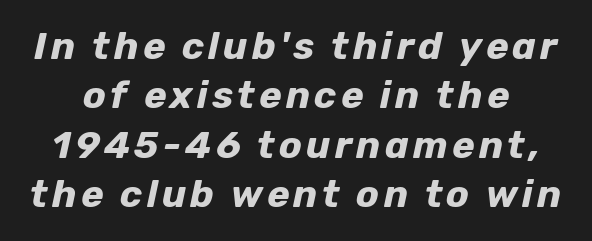
{"italic": "yes", "lean": "right", "slant_degrees": 12, "bold": "yes", "weight": "bold", "width": "normal", "stroke_contrast": "low", "x_height": "medium", "monospaced": "no", "underline": "no", "line_spacing": "normal", "line_spacing_ratio": 1.3, "glyph_px": 38}
